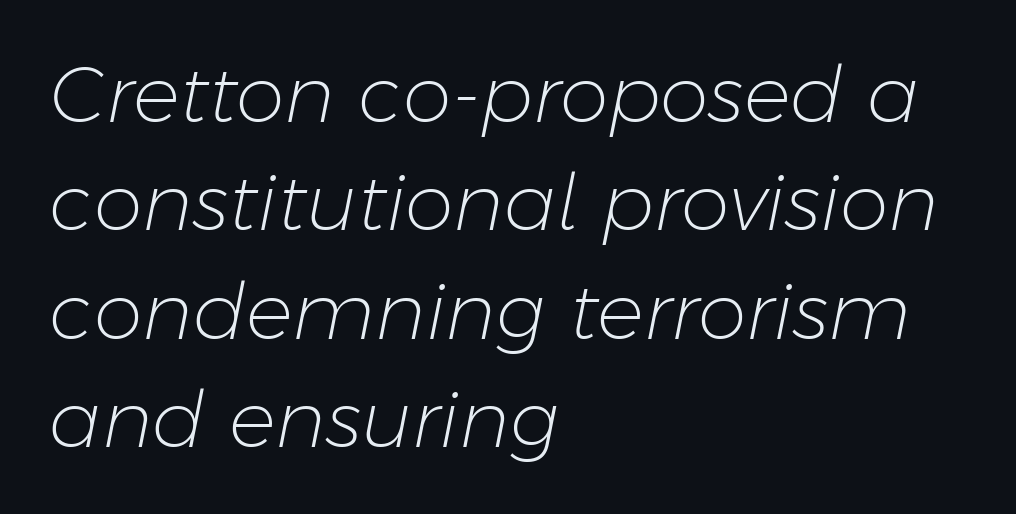
The passage shown is typed in a proportional face where columns would drift. The passage shown stacks its lines at a standard gap. Students, note that the glyphs here touch the page at normal intervals. The setting favours the left margin, as ordinary paragraphs usually do. Stroke mass is kept to a normal reading level or below. Does the lettering tilt? It does — this is italic.
